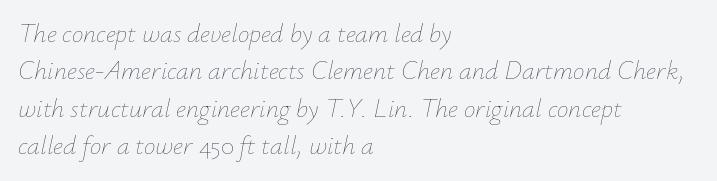
The image shows 26 px text type, italic (leaning right); set left-aligned, normal line spacing (1.44x), normal letter spacing, not underlined.
